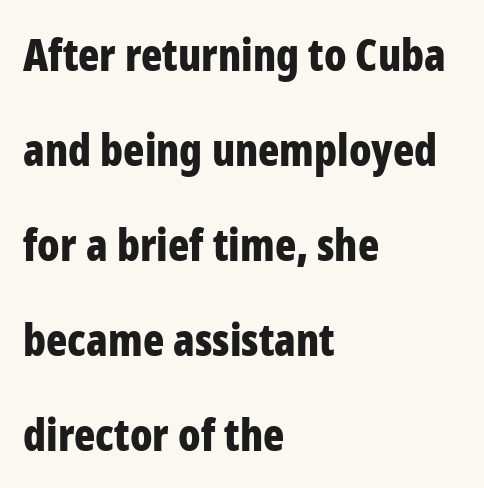
Q: Is the text bold? A: Yes.
Q: Is the text italic (slanted)? A: No, it is upright.
Q: Is the typeface a serif or a sans-serif typeface? A: Sans-serif.
Q: Is the text underlined? A: No.
Q: How is the paragraph aligned? A: Left-aligned.
Q: Is the spacing between letters normal or unusually wide? A: Normal.
Q: Is the spacing between lines tight, normal or loose? A: Loose.
Q: Width (condensed, normal, or wide)? A: Condensed.
Q: Stroke contrast? A: Low.
Q: x-height? A: Medium.
Q: Monospaced? A: No.
